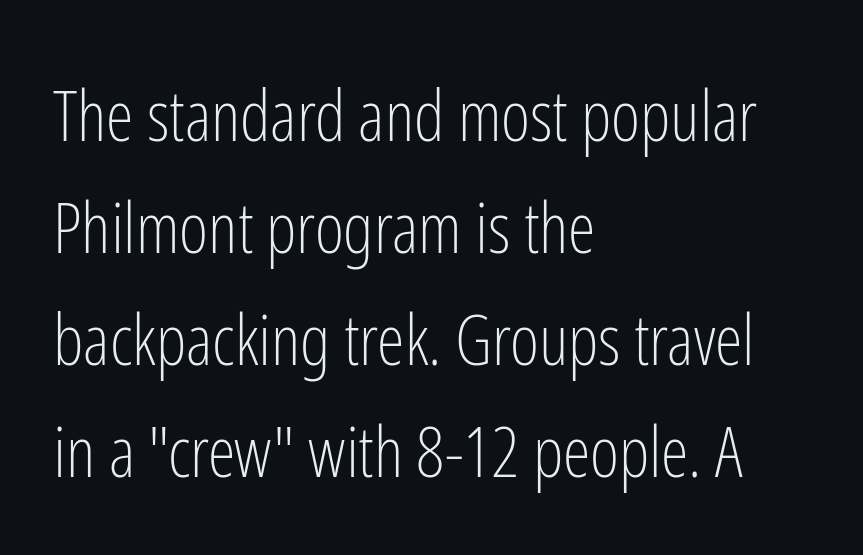
No extra ink here — the face is not bold. Does the lettering tilt? It doesn't — this is upright. Tracking value appears to be zero — textbook default spacing. The space beneath each line is pristine and unruled. The font family rendered here belongs to the sans-serif group.
